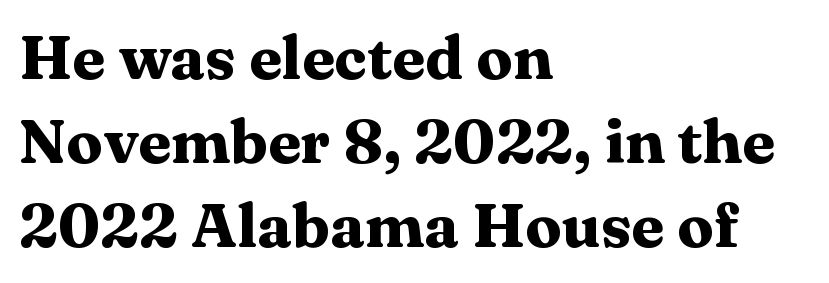
Q: Is the text bold? A: Yes.
Q: Is the text italic (slanted)? A: No, it is upright.
Q: Is the typeface a serif or a sans-serif typeface? A: Serif.
Q: Is the text underlined? A: No.
Q: How is the paragraph aligned? A: Left-aligned.
Q: Is the spacing between letters normal or unusually wide? A: Normal.
Q: Is the spacing between lines tight, normal or loose? A: Normal.
Q: Width (condensed, normal, or wide)? A: Wide.
Q: Stroke contrast? A: Medium.
Q: x-height? A: Medium.
Q: Monospaced? A: No.
